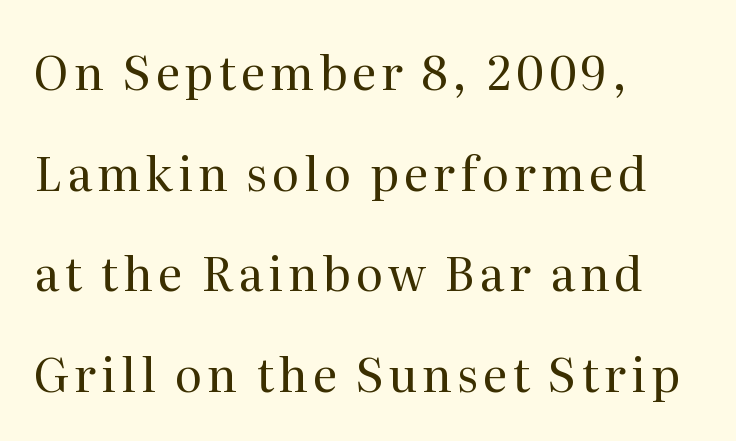
Q: Is the text bold? A: No.
Q: Is the text italic (slanted)? A: No, it is upright.
Q: Is the typeface a serif or a sans-serif typeface? A: Serif.
Q: Is the text underlined? A: No.
Q: How is the paragraph aligned? A: Left-aligned.
Q: Is the spacing between lines tight, normal or loose? A: Loose.
Q: Width (condensed, normal, or wide)? A: Normal.
Q: Stroke contrast? A: Medium.
Q: x-height? A: Medium.
Q: Monospaced? A: No.
